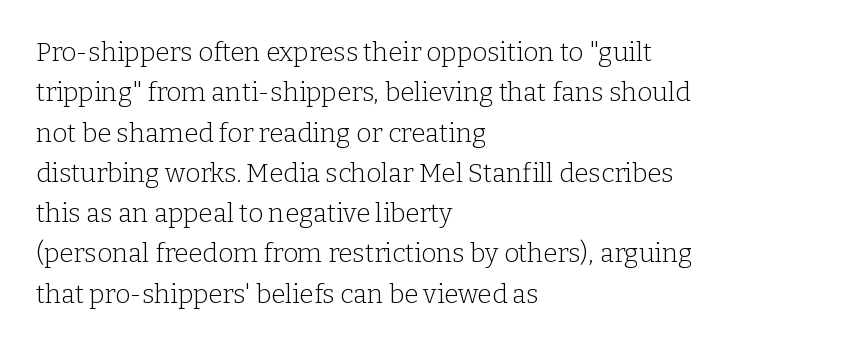
Q: Is the text bold? A: No.
Q: Is the text italic (slanted)? A: No, it is upright.
Q: Is the text underlined? A: No.
Q: How is the paragraph aligned? A: Left-aligned.
Q: Is the spacing between letters normal or unusually wide? A: Normal.
Q: Is the spacing between lines tight, normal or loose? A: Normal.
